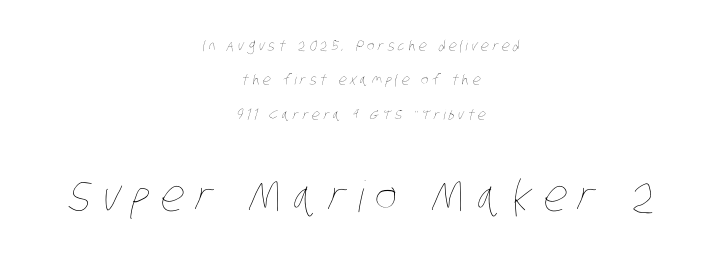
Q: Is the text bold? A: No.
Q: Is the text underlined? A: No.
Q: How is the paragraph aligned? A: Centered.
Q: Is the spacing between letters normal or unusually wide? A: Unusually wide.
Q: Is the spacing between lines tight, normal or loose? A: Loose.
Q: Which block of text is set in a larger size, the first (top) or the second (bottom)? A: The second (bottom) one.
Q: Width (condensed, normal, or wide)? A: Condensed.
Q: Stroke contrast? A: Low.
Q: x-height? A: Large.
Q: Monospaced? A: No.
